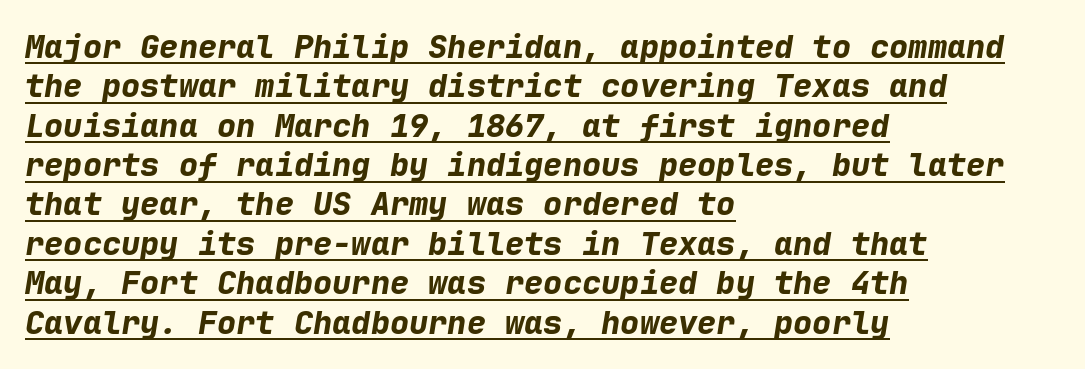
Every letter is thick-stroked: bold, no question. A baseline rule has been typeset under these characters. You can tell it's italic because the verticals aren't actually vertical. A student would call this left alignment; a typographer would say flush left, rag right. Short note: letters normally spaced. Do the characters align in a grid? Yes, the font is monospaced.
